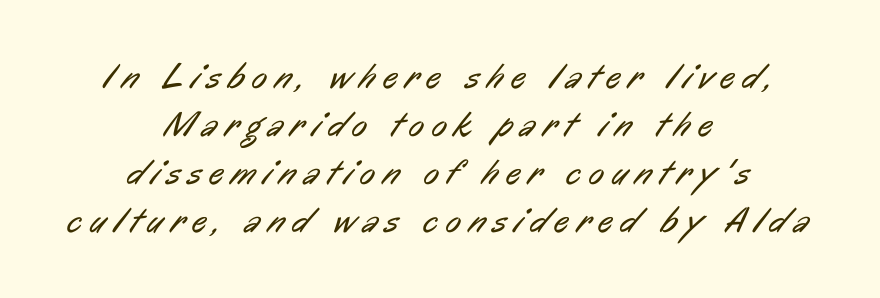
The image shows 36 px regular-weight, condensed sans-serif type; set centered, normal line spacing (1.33x), unusually wide letter spacing (+0.22 em), not underlined; low stroke contrast and a medium x-height.
